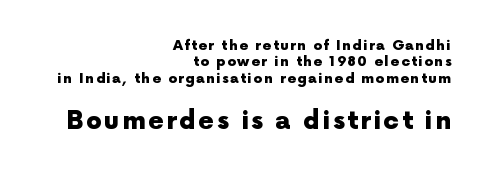
{"italic": "no", "bold": "yes", "underline": "no", "align": "right", "line_spacing_ratio": 1.17, "larger_block": "second", "size_ratio": 1.79, "glyph_px": 25}
